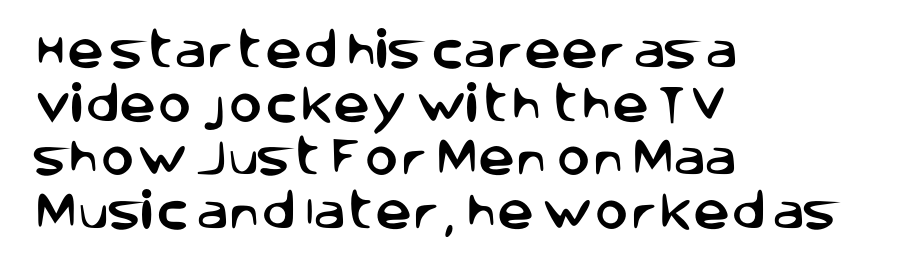
{"serif": "no", "italic": "no", "width": "normal", "stroke_contrast": "low", "x_height": "large", "monospaced": "no", "underline": "no", "align": "left", "line_spacing": "normal", "line_spacing_ratio": 1.31, "letter_spacing": "normal", "letter_spacing_em": 0.0, "glyph_px": 41}
